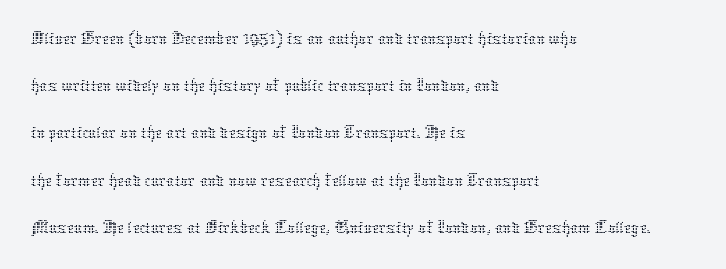
Every stem runs plumb, perpendicular to the baseline. Each letter keeps its own natural width here, so spacing adapts to shape. Type without underlining. Stems and bowls with no extra thickness — not bold. How are the letters spaced? Ordinarily, with no added tracking.
